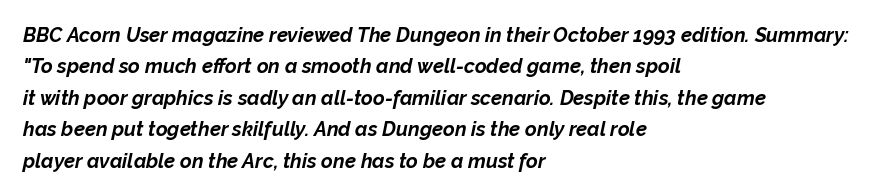
{"italic": "yes", "lean": "right", "slant_degrees": 12, "bold": "yes", "underline": "no", "align": "left", "line_spacing": "normal", "line_spacing_ratio": 1.57, "letter_spacing": "normal", "letter_spacing_em": 0.0, "glyph_px": 20}
